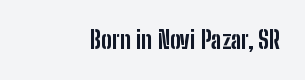
The image shows 24 px bold type, upright; set right-aligned, normal letter spacing, not underlined.
